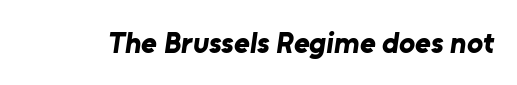
{"serif": "no", "bold": "yes", "weight": "bold", "width": "normal", "stroke_contrast": "low", "x_height": "medium", "monospaced": "no", "underline": "no", "letter_spacing": "normal", "letter_spacing_em": 0.0, "glyph_px": 30}
